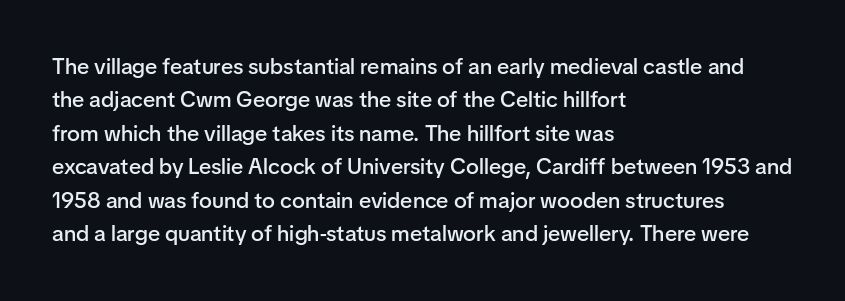
Rows of type keep a routine distance in the vertical direction. Default kerning and tracking; the words read as compact shapes. The font's upright variant was chosen for this text. As a designer I'd log this as weight 600, semibold. The string is rendered with underlining switched off.
